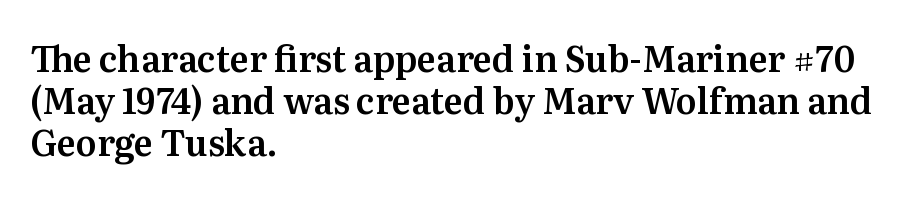
{"serif": "yes", "italic": "no", "width": "normal", "stroke_contrast": "medium", "x_height": "medium", "monospaced": "no", "underline": "no", "align": "left", "line_spacing_ratio": 1.2, "letter_spacing": "normal", "letter_spacing_em": 0.0, "glyph_px": 35}
